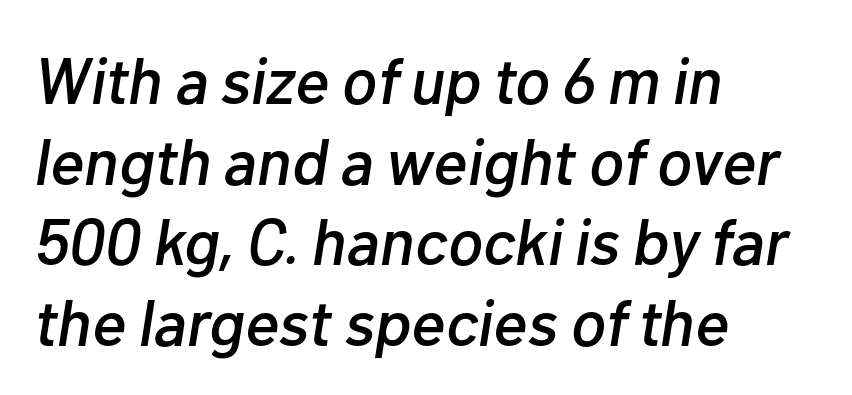
Compared with a centered layout, this one pins lines to the left instead. Rendered with sloped, italic letterforms. Here the designer chose a conventional face with non-uniform glyph widths. Characters follow at the spacing the type designer built in. Quick note: underline off.
